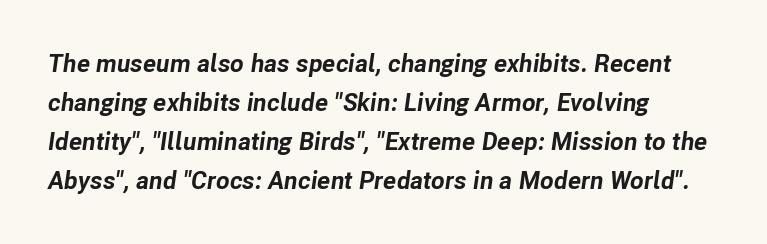
{"italic": "yes", "lean": "right", "slant_degrees": 8, "bold": "yes", "underline": "no", "align": "left", "line_spacing": "normal", "line_spacing_ratio": 1.56, "letter_spacing": "normal", "letter_spacing_em": 0.0, "glyph_px": 25}
